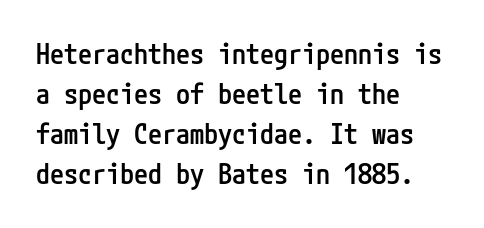
On the weight axis this lands at semibold, roughly 600. There is no visible air inserted between adjacent glyphs. The baseline area is clear. Does the copy run flush right? No — it runs flush left. The typography opts for an upright posture over an oblique one.
